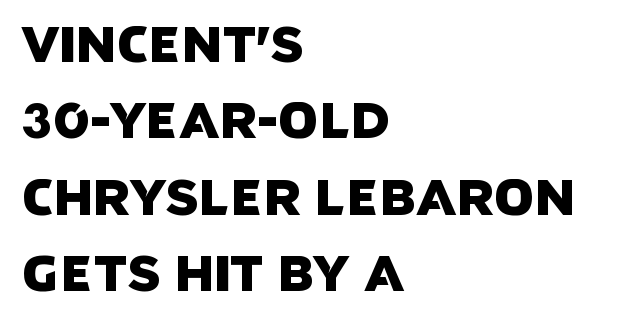
The image shows 51 px sans-serif type; set left-aligned, normal line spacing (1.5x), normal letter spacing, not underlined; low stroke contrast and a large x-height.
